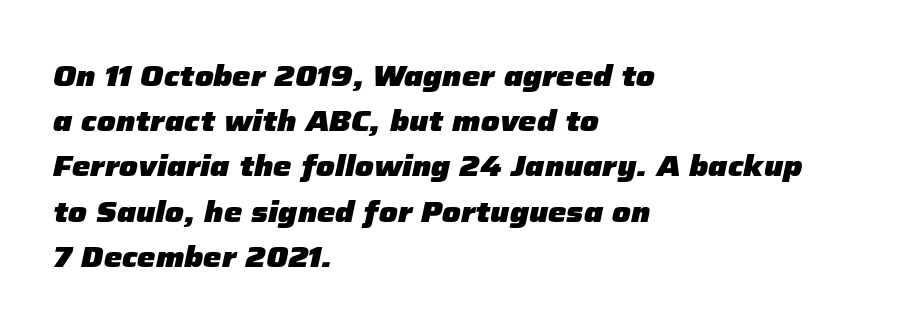
Q: Is the text bold? A: Yes.
Q: Is the text italic (slanted)? A: Yes, it leans right by about 12 degrees.
Q: Is the text underlined? A: No.
Q: How is the paragraph aligned? A: Left-aligned.
Q: Is the spacing between letters normal or unusually wide? A: Normal.
Q: Is the spacing between lines tight, normal or loose? A: Normal.
Q: Width (condensed, normal, or wide)? A: Normal.
Q: Stroke contrast? A: Low.
Q: x-height? A: Medium.
Q: Monospaced? A: No.
